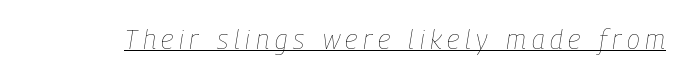
{"italic": "yes", "lean": "right", "slant_degrees": 9, "bold": "no", "underline": "yes", "letter_spacing": "wide", "letter_spacing_em": 0.21, "glyph_px": 27}
